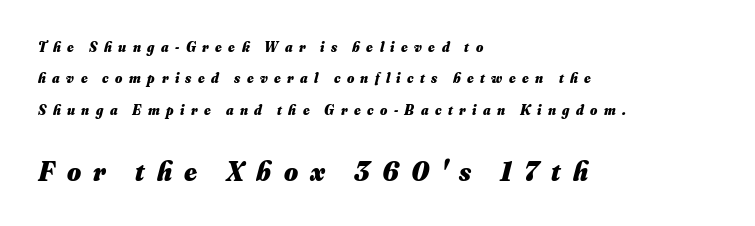
{"italic": "yes", "lean": "right", "slant_degrees": 16, "bold": "yes", "underline": "no", "align": "left", "line_spacing": "loose", "line_spacing_ratio": 2.24, "letter_spacing": "wide", "letter_spacing_em": 0.46, "larger_block": "second", "size_ratio": 1.93, "glyph_px": 27}
